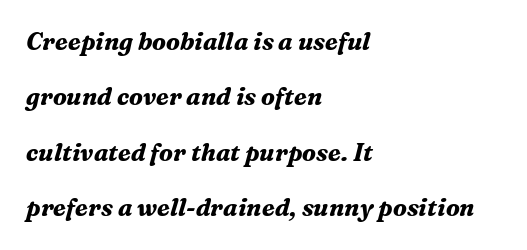
{"italic": "yes", "lean": "right", "slant_degrees": 16, "bold": "yes", "underline": "no", "align": "left", "line_spacing": "loose", "line_spacing_ratio": 2.31, "letter_spacing": "normal", "letter_spacing_em": 0.0, "glyph_px": 24}
